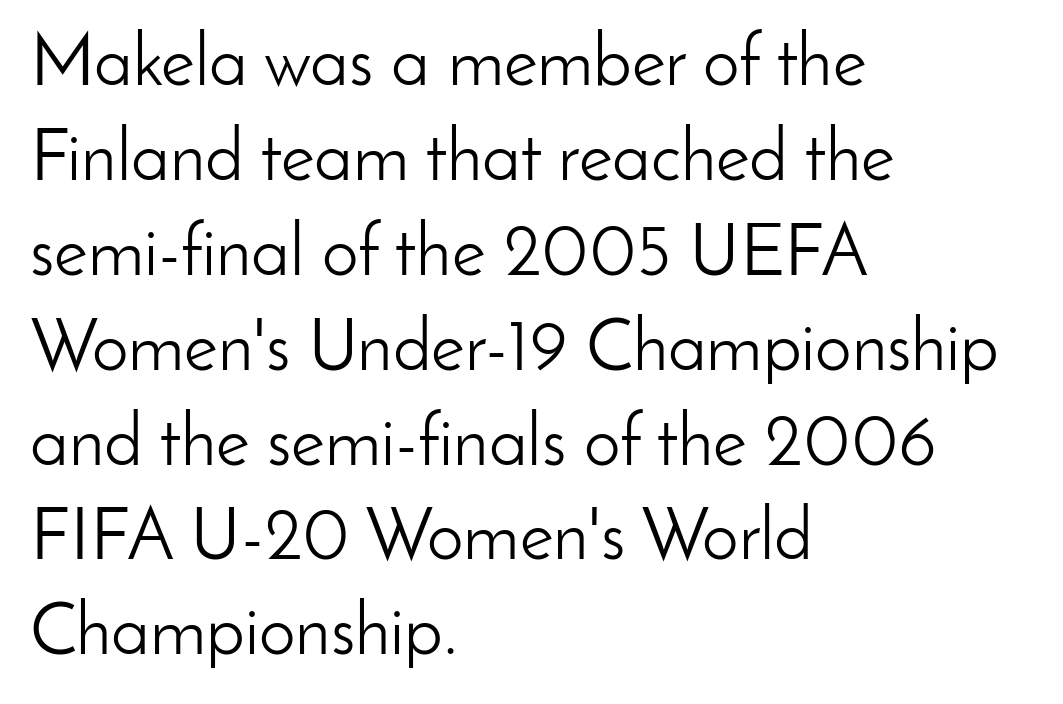
Q: Is the text bold? A: No.
Q: Is the text italic (slanted)? A: No, it is upright.
Q: Is the typeface a serif or a sans-serif typeface? A: Sans-serif.
Q: Is the text underlined? A: No.
Q: How is the paragraph aligned? A: Left-aligned.
Q: Is the spacing between letters normal or unusually wide? A: Normal.
Q: Is the spacing between lines tight, normal or loose? A: Normal.
Q: Width (condensed, normal, or wide)? A: Normal.
Q: Stroke contrast? A: Low.
Q: x-height? A: Small.
Q: Monospaced? A: No.
